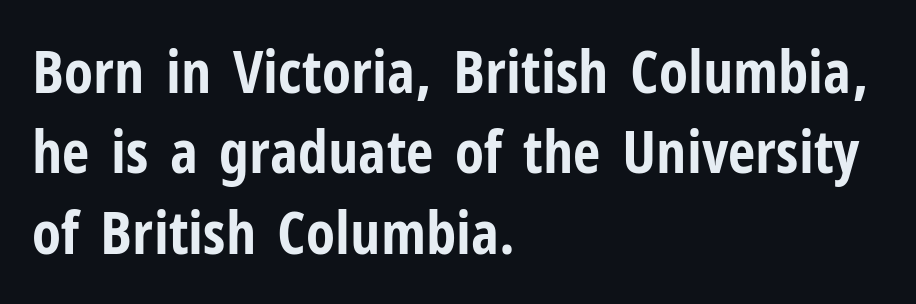
Has an underline been added? It has not. Layout note: lines flush left. The face used here is rendered with its standard letterfit. Students, this is bold: see how much ink each stroke carries. You can tell it's not italic because the verticals are truly vertical. Here the designer chose a conventional face with non-uniform glyph widths.
